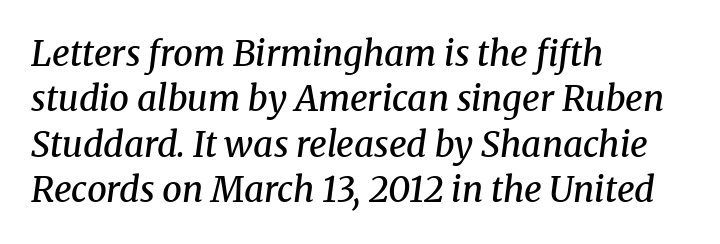
The typesetting leans somewhat heavy: a semibold. Quick note: interline space is typical. This sample uses a serif face. Tracking value appears to be zero — textbook default spacing. Varying glyph widths throughout — classic text-font behaviour. Honestly, there is no underline to notice here at all.
